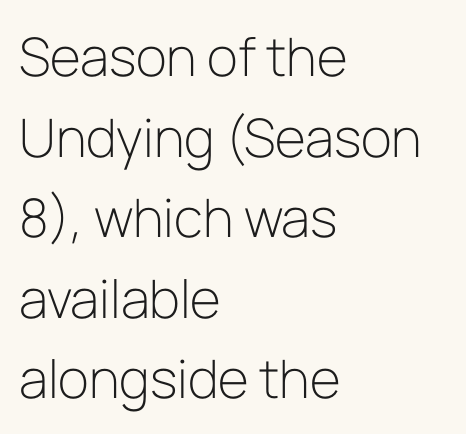
Q: Is the text bold? A: No.
Q: Is the text italic (slanted)? A: No, it is upright.
Q: Is the typeface a serif or a sans-serif typeface? A: Sans-serif.
Q: Is the text underlined? A: No.
Q: How is the paragraph aligned? A: Left-aligned.
Q: Is the spacing between letters normal or unusually wide? A: Normal.
Q: Is the spacing between lines tight, normal or loose? A: Normal.
Q: Width (condensed, normal, or wide)? A: Normal.
Q: Stroke contrast? A: Low.
Q: x-height? A: Medium.
Q: Monospaced? A: No.
